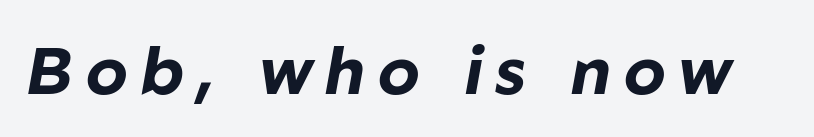
{"italic": "yes", "lean": "right", "slant_degrees": 10, "bold": "yes", "weight": "bold", "width": "normal", "stroke_contrast": "low", "x_height": "medium", "monospaced": "no", "underline": "no", "letter_spacing": "wide", "letter_spacing_em": 0.2, "glyph_px": 66}
